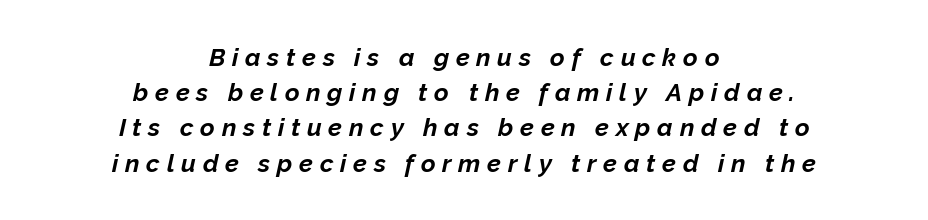
{"italic": "yes", "lean": "right", "slant_degrees": 12, "bold": "yes", "underline": "no", "align": "center", "line_spacing": "normal", "line_spacing_ratio": 1.41, "letter_spacing": "wide", "letter_spacing_em": 0.27, "glyph_px": 25}
